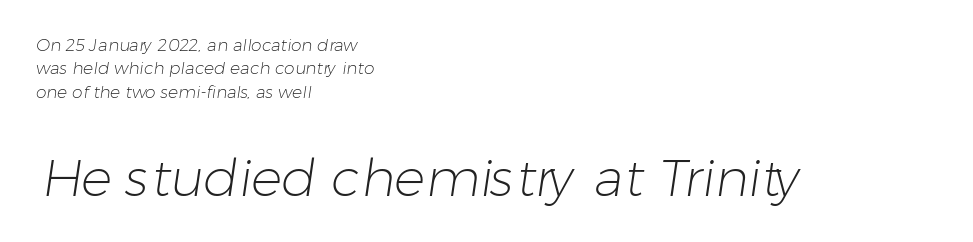
Font category for this specimen: sans-serif. The face used here is proportionally spaced, like ordinary book or web type. Where is the straight margin? On the left. Characters follow at the spacing the type designer built in. Each row of text sits above clean, open space. Compared with a typical body face, this is equally light or lighter still.
